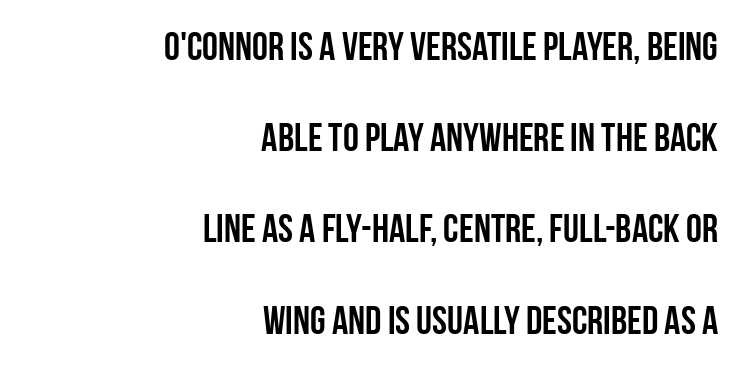
{"serif": "no", "italic": "no", "bold": "yes", "weight": "semibold", "width": "condensed", "stroke_contrast": "low", "x_height": "large", "monospaced": "no", "underline": "no", "align": "right", "line_spacing": "loose", "line_spacing_ratio": 2.28, "letter_spacing": "normal", "letter_spacing_em": 0.0, "glyph_px": 40}
